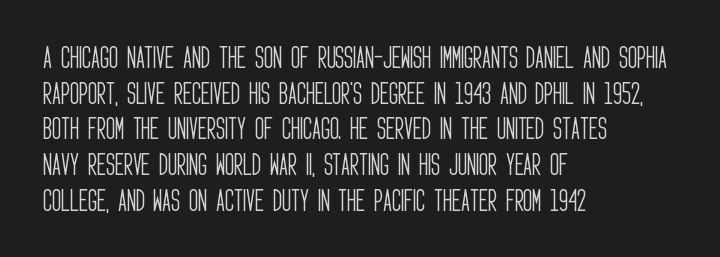
Q: Is the text bold? A: No.
Q: Is the text italic (slanted)? A: No, it is upright.
Q: Is the text underlined? A: No.
Q: How is the paragraph aligned? A: Left-aligned.
Q: Is the spacing between letters normal or unusually wide? A: Normal.
Q: Is the spacing between lines tight, normal or loose? A: Normal.
